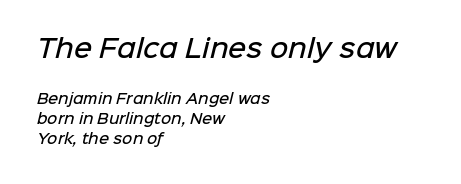
The space directly below the letters is spotless. Whoever set this chose a conventional vertical rhythm. Horizontally, the lines are justified to the leading edge only. No extra tracking has been applied to these lines.
